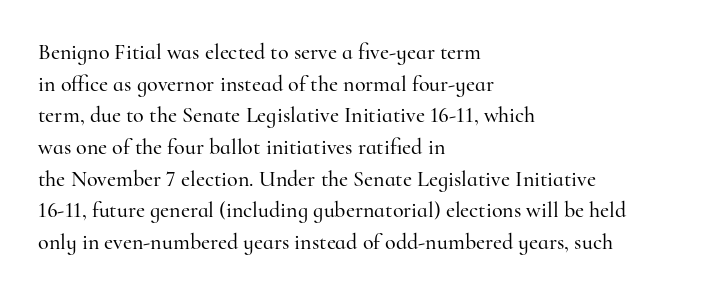
Q: Is the text italic (slanted)? A: No, it is upright.
Q: Is the text underlined? A: No.
Q: How is the paragraph aligned? A: Left-aligned.
Q: Is the spacing between letters normal or unusually wide? A: Normal.
Q: Is the spacing between lines tight, normal or loose? A: Normal.
